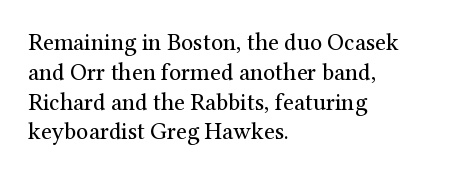
If you drew a line through each stem, it would be perfectly vertical. Tracking value appears to be zero — textbook default spacing. The rag falls on the right side of this text block. The face looks like a standard text weight, possibly lighter. The string is rendered with underlining switched off.
